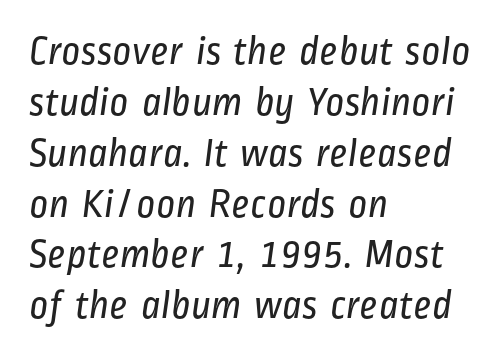
Q: Is the text bold? A: No.
Q: Is the typeface a serif or a sans-serif typeface? A: Sans-serif.
Q: Is the text underlined? A: No.
Q: How is the paragraph aligned? A: Left-aligned.
Q: Is the spacing between letters normal or unusually wide? A: Normal.
Q: Width (condensed, normal, or wide)? A: Condensed.
Q: Stroke contrast? A: Low.
Q: x-height? A: Medium.
Q: Monospaced? A: No.
